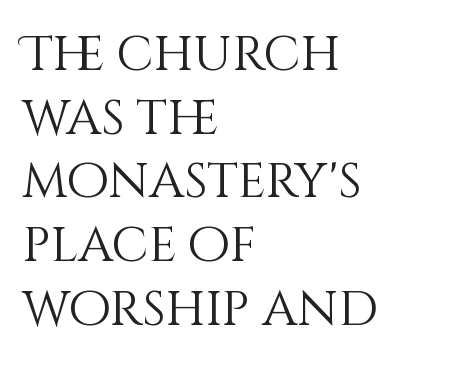
The image shows 49 px light type, upright; set left-aligned, normal line spacing (1.3x), normal letter spacing, not underlined; medium stroke contrast and a large x-height.
